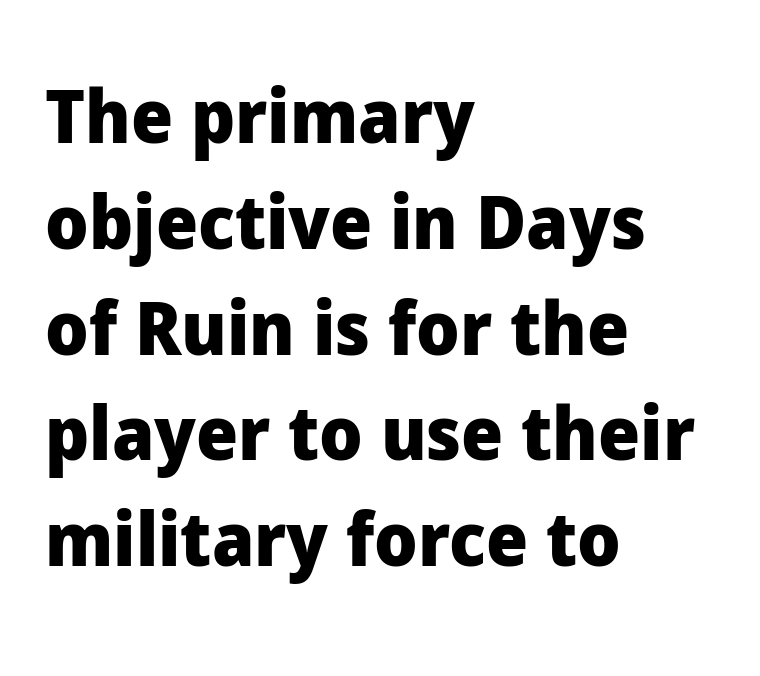
A dark, heavy texture on the line: the type is bold. Does the leading feel generous? No, just average. These lines keep a tight, regular rhythm from letter to letter. The axis of the letterforms is exactly vertical.
